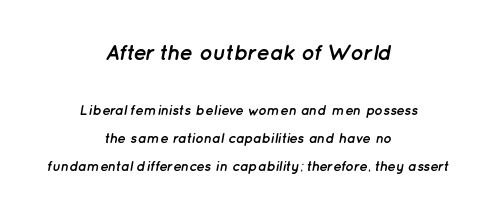
The image shows 22 px bold type, italic (leaning right); set centered, loose line spacing (2.01x), normal letter spacing, not underlined; the first (top) block is 1.57x larger.
